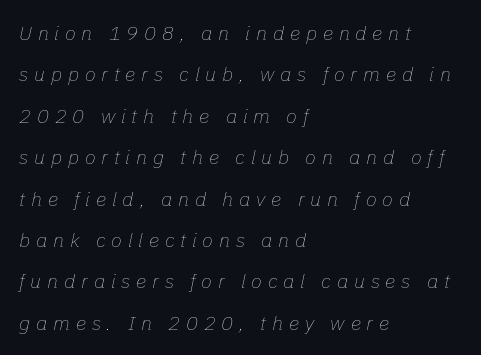
Each new line begins a long way beneath the previous one. The weight tops out at a normal text grade. The words here are not underlined. Is the block centered? No — it sits flush against the left margin. Loose tracking; the words dissolve into strings of separated letters. An italicized treatment has been applied to the whole sample.
